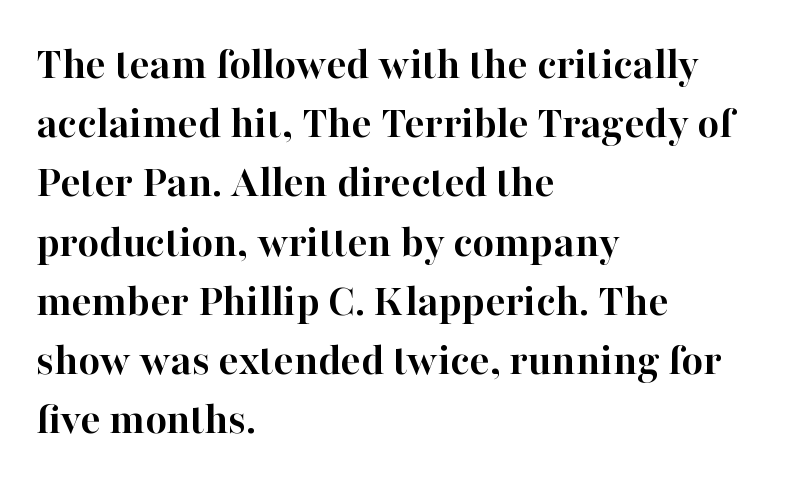
Underline: absent. You can tell it's not italic because the verticals are truly vertical. The type family on display is of the serif kind. Caption: multi-line text, flush left, ragged right. A typesetter would call this proportional, since set widths differ per character.
